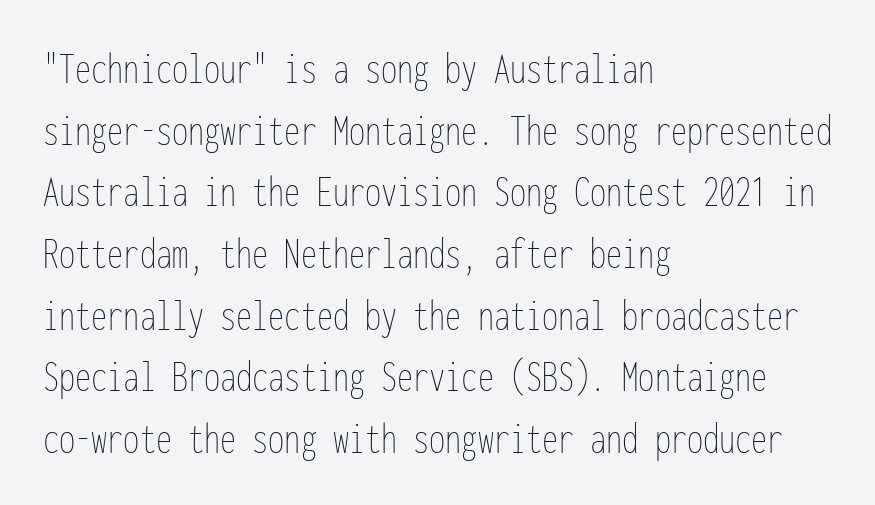
Q: Is the text bold? A: No.
Q: Is the text italic (slanted)? A: No, it is upright.
Q: Is the text underlined? A: No.
Q: How is the paragraph aligned? A: Left-aligned.
Q: Is the spacing between letters normal or unusually wide? A: Normal.
Q: Is the spacing between lines tight, normal or loose? A: Normal.
Q: Width (condensed, normal, or wide)? A: Condensed.
Q: Stroke contrast? A: Low.
Q: x-height? A: Medium.
Q: Monospaced? A: Yes.
